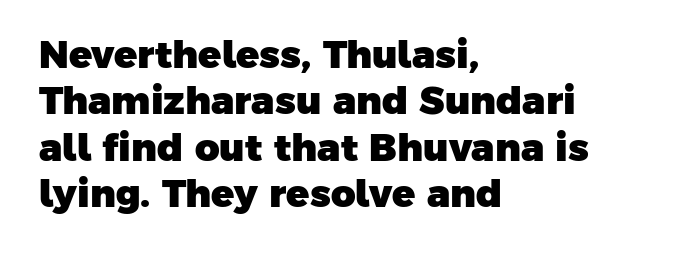
{"serif": "no", "bold": "yes", "weight": "heavy", "width": "normal", "stroke_contrast": "low", "x_height": "medium", "monospaced": "no", "underline": "no", "align": "left", "line_spacing_ratio": 1.22, "letter_spacing": "normal", "letter_spacing_em": 0.0, "glyph_px": 38}
